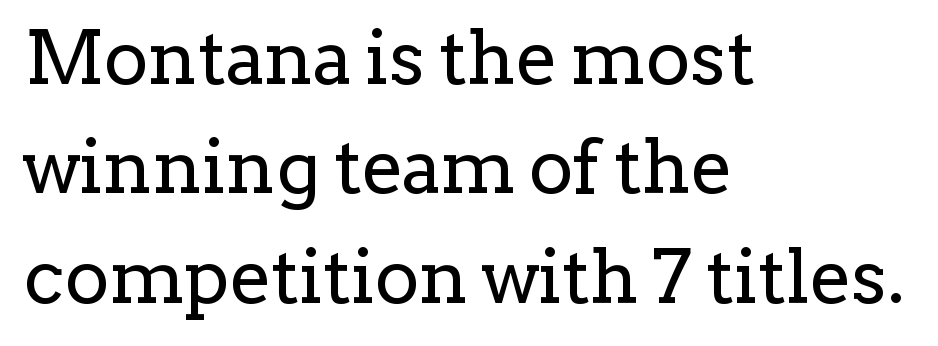
The image shows 75 px regular-weight serif type, upright; set left-aligned, normal line spacing (1.46x), normal letter spacing, not underlined; low stroke contrast and a medium x-height.
